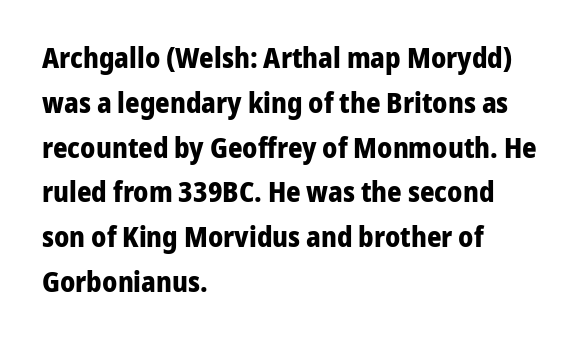
Rule under the text: the space is simply empty. Spacing verdict: proportional, widths tailored to each character. Posture: upright roman. Students, note that the glyphs here touch the page at normal intervals. Notice how the passage keeps a crisp vertical edge on the left only. Observe the absence of serifs on each vertical stroke in this sample.
